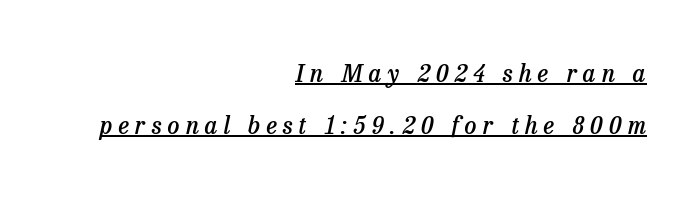
{"italic": "yes", "lean": "right", "slant_degrees": 13, "bold": "semi", "underline": "yes", "align": "right", "line_spacing": "loose", "line_spacing_ratio": 2.15, "letter_spacing": "wide", "letter_spacing_em": 0.25, "glyph_px": 24}
